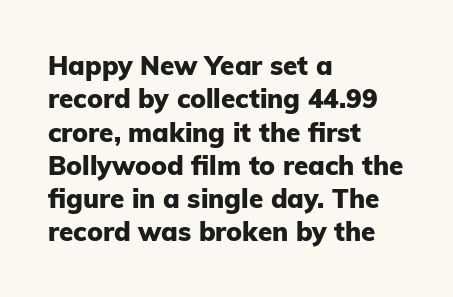
{"italic": "no", "bold": "yes", "underline": "no", "align": "left", "line_spacing": "normal", "line_spacing_ratio": 1.28, "letter_spacing": "normal", "letter_spacing_em": 0.0, "glyph_px": 26}
